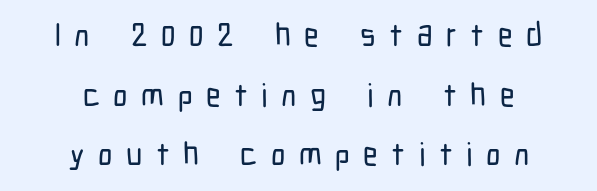
Both edges are ragged and mirror each other, which tells us the setting is centered. Italic: no, the glyphs are upright roman. The foot of each line stays bare and open. Display-style spreading of the glyphs; the letterfit is very open.
